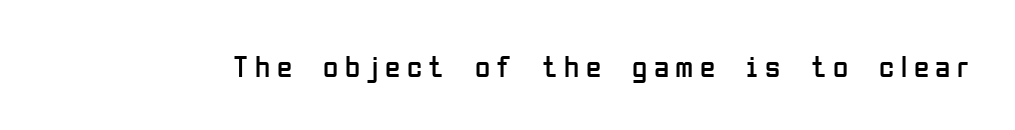
{"serif": "no", "italic": "no", "bold": "no", "weight": "regular", "width": "condensed", "stroke_contrast": "low", "x_height": "medium", "monospaced": "no", "underline": "no", "letter_spacing": "wide", "letter_spacing_em": 0.21, "glyph_px": 31}
